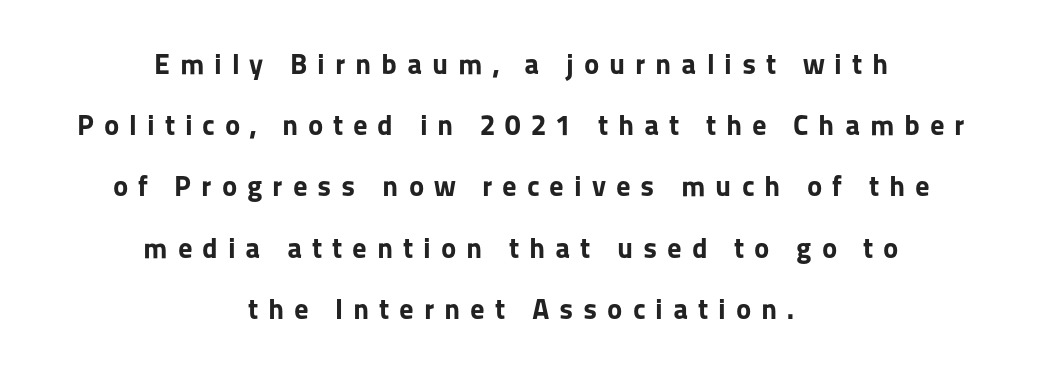
Q: Is the text bold? A: Yes.
Q: Is the text italic (slanted)? A: No, it is upright.
Q: Is the typeface a serif or a sans-serif typeface? A: Sans-serif.
Q: Is the text underlined? A: No.
Q: How is the paragraph aligned? A: Centered.
Q: Is the spacing between letters normal or unusually wide? A: Unusually wide.
Q: Is the spacing between lines tight, normal or loose? A: Loose.
Q: Width (condensed, normal, or wide)? A: Normal.
Q: Stroke contrast? A: Low.
Q: x-height? A: Medium.
Q: Monospaced? A: No.
